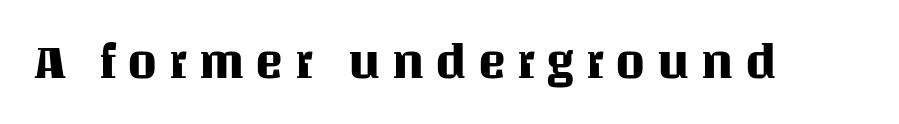
{"italic": "no", "width": "normal", "stroke_contrast": "medium", "x_height": "large", "monospaced": "no", "underline": "no", "letter_spacing": "wide", "letter_spacing_em": 0.24, "glyph_px": 47}
